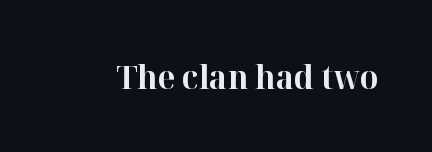
Q: Is the text bold? A: Yes.
Q: Is the text italic (slanted)? A: No, it is upright.
Q: Is the typeface a serif or a sans-serif typeface? A: Serif.
Q: Is the text underlined? A: No.
Q: Is the spacing between letters normal or unusually wide? A: Normal.
Q: Width (condensed, normal, or wide)? A: Normal.
Q: Stroke contrast? A: High.
Q: x-height? A: Medium.
Q: Monospaced? A: No.
